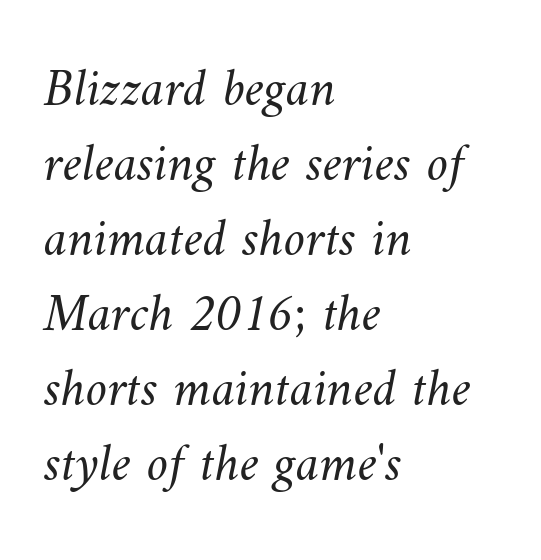
{"bold": "no", "weight": "light", "width": "normal", "stroke_contrast": "medium", "x_height": "small", "monospaced": "no", "underline": "no", "align": "left", "line_spacing": "normal", "line_spacing_ratio": 1.39, "letter_spacing": "normal", "letter_spacing_em": 0.0, "glyph_px": 54}
